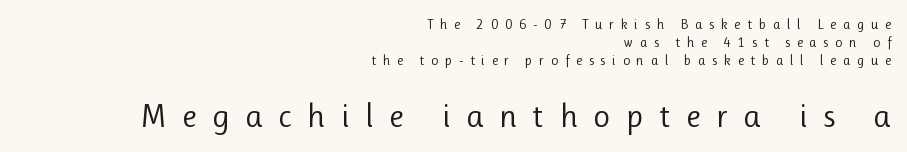
Q: Is the text bold? A: No.
Q: Is the text italic (slanted)? A: No, it is upright.
Q: Is the typeface a serif or a sans-serif typeface? A: Sans-serif.
Q: Is the text underlined? A: No.
Q: How is the paragraph aligned? A: Right-aligned.
Q: Is the spacing between letters normal or unusually wide? A: Unusually wide.
Q: Is the spacing between lines tight, normal or loose? A: Normal.
Q: Which block of text is set in a larger size, the first (top) or the second (bottom)? A: The second (bottom) one.
Q: Width (condensed, normal, or wide)? A: Normal.
Q: Stroke contrast? A: Low.
Q: x-height? A: Medium.
Q: Monospaced? A: No.
